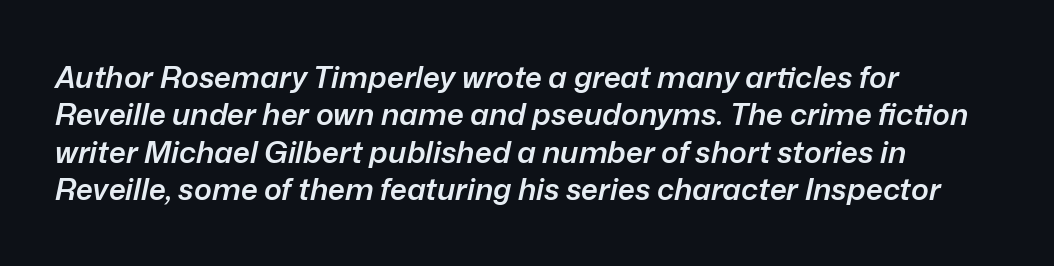
{"italic": "yes", "lean": "right", "slant_degrees": 12, "bold": "semi", "weight": "semibold", "width": "normal", "stroke_contrast": "low", "x_height": "medium", "monospaced": "no", "underline": "no", "align": "left", "line_spacing": "normal", "line_spacing_ratio": 1.25, "letter_spacing": "normal", "letter_spacing_em": 0.0, "glyph_px": 30}
